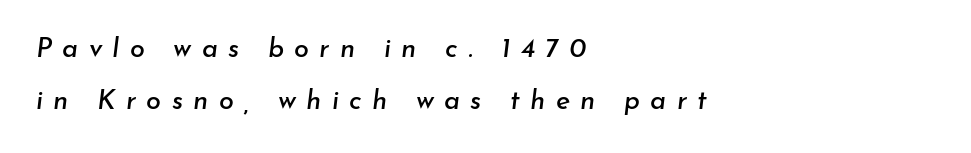
Q: Is the text italic (slanted)? A: Yes, it leans right by about 7 degrees.
Q: Is the text underlined? A: No.
Q: How is the paragraph aligned? A: Left-aligned.
Q: Is the spacing between letters normal or unusually wide? A: Unusually wide.
Q: Is the spacing between lines tight, normal or loose? A: Loose.
